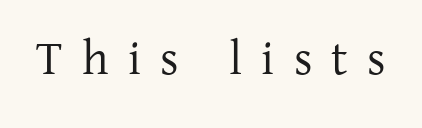
{"serif": "yes", "italic": "no", "width": "normal", "stroke_contrast": "low", "x_height": "medium", "monospaced": "no", "underline": "no", "letter_spacing": "wide", "letter_spacing_em": 0.4, "glyph_px": 48}
